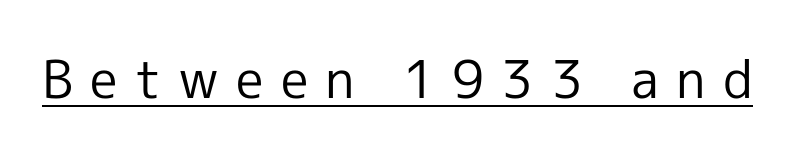
Q: Is the text bold? A: No.
Q: Is the text italic (slanted)? A: No, it is upright.
Q: Is the typeface a serif or a sans-serif typeface? A: Sans-serif.
Q: Is the text underlined? A: Yes.
Q: Is the spacing between letters normal or unusually wide? A: Unusually wide.
Q: Width (condensed, normal, or wide)? A: Normal.
Q: x-height? A: Medium.
Q: Monospaced? A: No.
